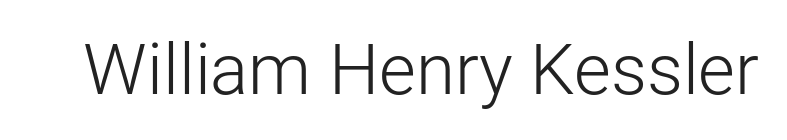
Tall strokes in this sample are plumb rather than angled. Standard letterfit; no display-style spreading of the glyphs. This sample has the flowing, uneven cadence of proportional lettering. Words float on clear page, feet unadorned. Nothing heavy about these letters — not bold at all. Check where the strokes stop: nothing finishes them off — pure sans.
